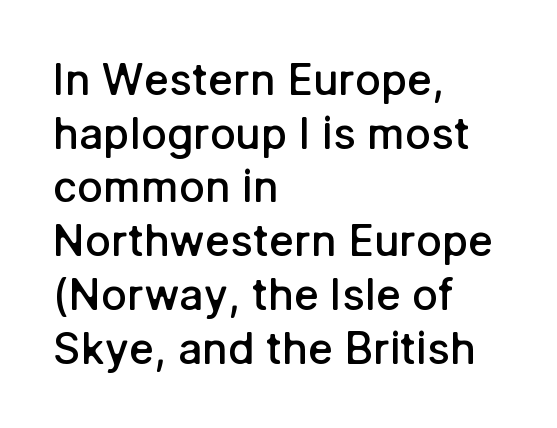
Q: Is the text bold? A: Semi-bold.
Q: Is the text italic (slanted)? A: No, it is upright.
Q: Is the typeface a serif or a sans-serif typeface? A: Sans-serif.
Q: Is the text underlined? A: No.
Q: How is the paragraph aligned? A: Left-aligned.
Q: Is the spacing between letters normal or unusually wide? A: Normal.
Q: Is the spacing between lines tight, normal or loose? A: Normal.
Q: Width (condensed, normal, or wide)? A: Normal.
Q: Stroke contrast? A: Low.
Q: x-height? A: Medium.
Q: Monospaced? A: No.
